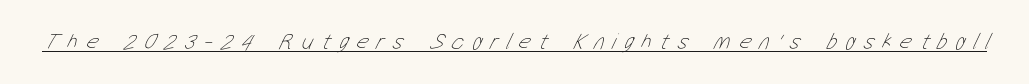
Underline: present. The tracking jumps out immediately: characters are airy and widely separated. Weight: not bold — regular or lighter.
